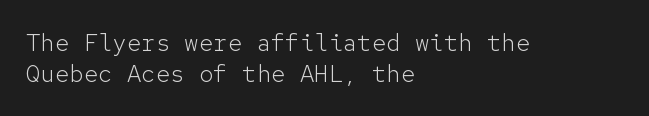
The image shows 24 px text type, upright; set left-aligned, normal line spacing (1.29x), normal letter spacing, not underlined.
